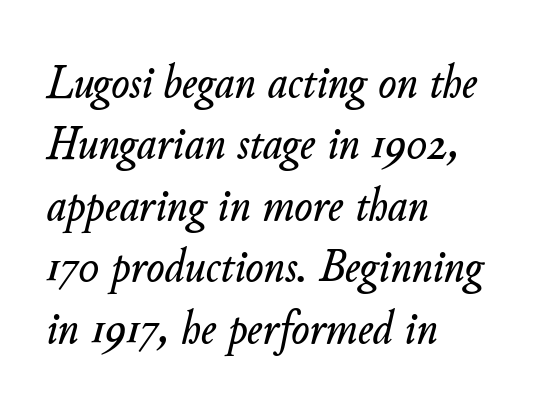
The image shows 48 px text type, italic (leaning right); set left-aligned, normal line spacing (1.28x), normal letter spacing, not underlined; low stroke contrast and a small x-height.
